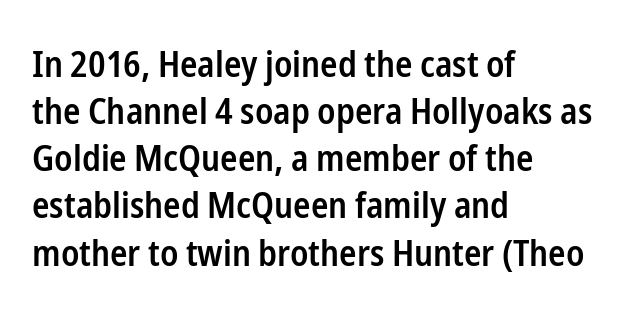
The image shows 36 px semibold, condensed sans-serif type, upright; set left-aligned, normal line spacing (1.31x), normal letter spacing, not underlined; low stroke contrast and a medium x-height.
